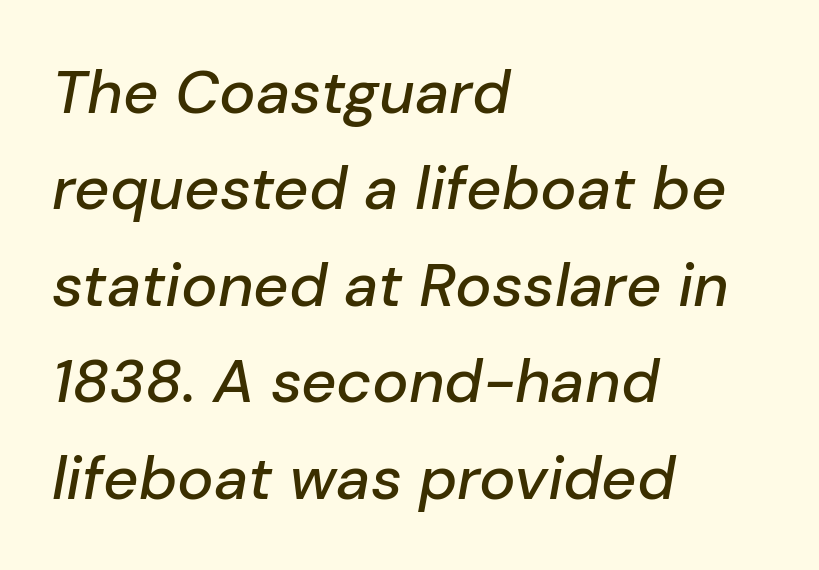
The image shows 61 px text type, italic (leaning right); set left-aligned, normal line spacing (1.58x), normal letter spacing, not underlined; low stroke contrast and a medium x-height.
